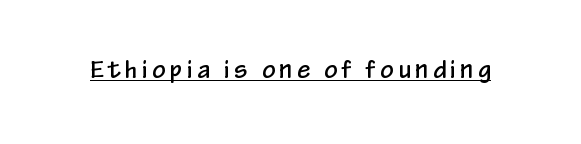
{"italic": "no", "underline": "yes", "letter_spacing": "wide", "letter_spacing_em": 0.2, "glyph_px": 23}
